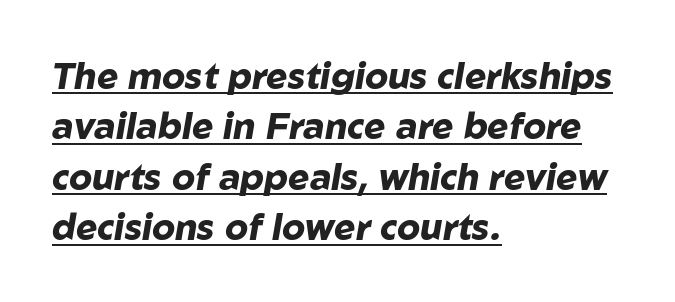
{"italic": "yes", "lean": "right", "slant_degrees": 10, "bold": "yes", "weight": "heavy", "width": "normal", "stroke_contrast": "low", "x_height": "medium", "monospaced": "no", "underline": "yes", "align": "left", "line_spacing": "normal", "line_spacing_ratio": 1.4, "letter_spacing": "normal", "letter_spacing_em": 0.0, "glyph_px": 36}
